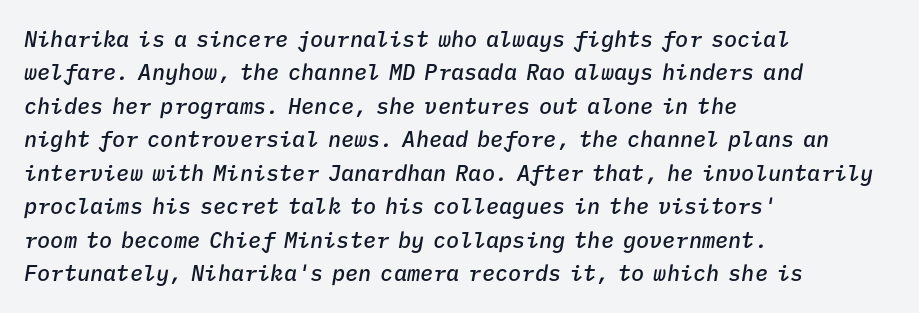
Q: Is the text bold? A: Semi-bold.
Q: Is the text italic (slanted)? A: Yes, it leans right by about 9 degrees.
Q: Is the text underlined? A: No.
Q: How is the paragraph aligned? A: Left-aligned.
Q: Is the spacing between letters normal or unusually wide? A: Normal.
Q: Is the spacing between lines tight, normal or loose? A: Normal.
